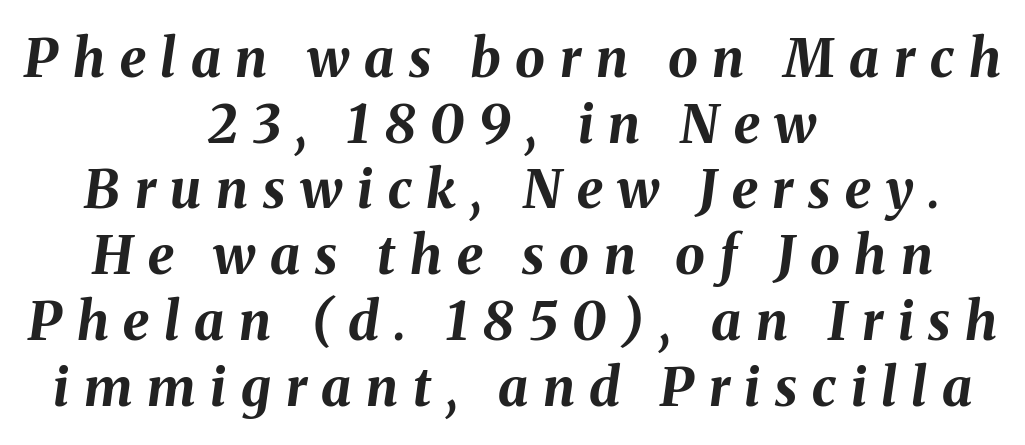
The image shows 53 px bold type, italic (leaning right); set centered, line spacing 1.24x, unusually wide letter spacing (+0.28 em), not underlined; medium stroke contrast and a medium x-height.
